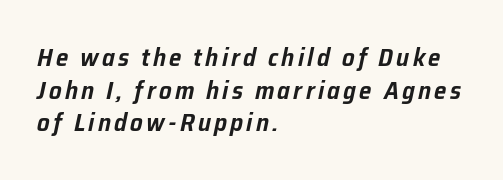
The image shows 25 px text type, italic (leaning right); set left-aligned, normal line spacing (1.31x), not underlined.
